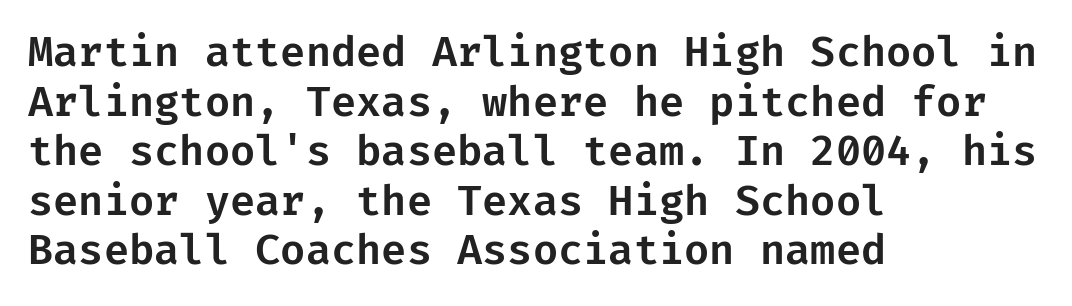
{"serif": "no", "italic": "no", "width": "normal", "stroke_contrast": "low", "x_height": "medium", "underline": "no", "align": "left", "line_spacing_ratio": 1.21, "letter_spacing": "normal", "letter_spacing_em": 0.0, "glyph_px": 41}
